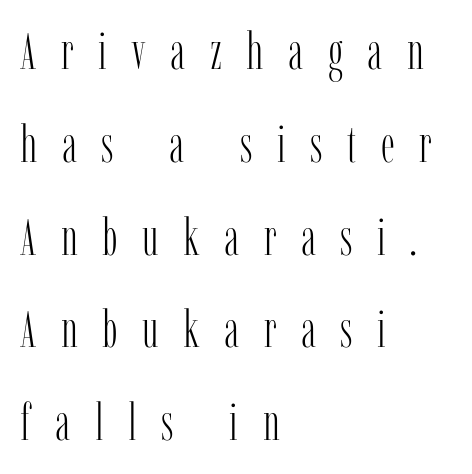
Q: Is the text bold? A: No.
Q: Is the text italic (slanted)? A: No, it is upright.
Q: Is the typeface a serif or a sans-serif typeface? A: Serif.
Q: Is the text underlined? A: No.
Q: How is the paragraph aligned? A: Left-aligned.
Q: Is the spacing between letters normal or unusually wide? A: Unusually wide.
Q: Width (condensed, normal, or wide)? A: Condensed.
Q: Stroke contrast? A: Low.
Q: x-height? A: Medium.
Q: Monospaced? A: No.
